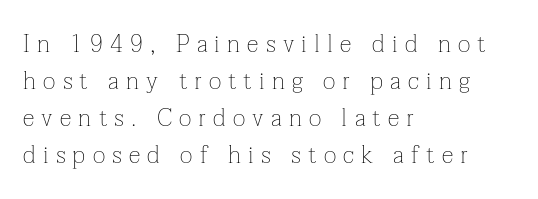
Q: Is the text bold? A: No.
Q: Is the text italic (slanted)? A: No, it is upright.
Q: Is the text underlined? A: No.
Q: How is the paragraph aligned? A: Left-aligned.
Q: Is the spacing between letters normal or unusually wide? A: Unusually wide.
Q: Is the spacing between lines tight, normal or loose? A: Normal.
